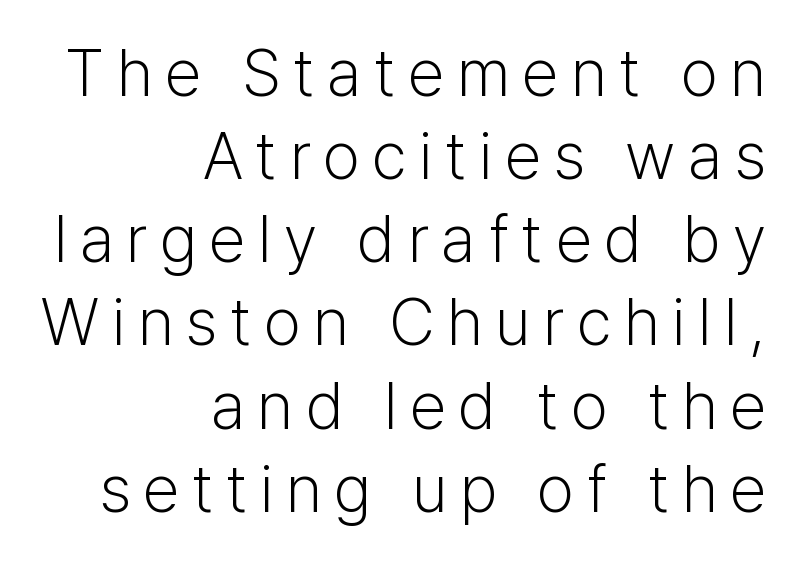
The image shows 66 px light sans-serif type, upright; set right-aligned, normal line spacing (1.26x), not underlined; low stroke contrast and a medium x-height.
